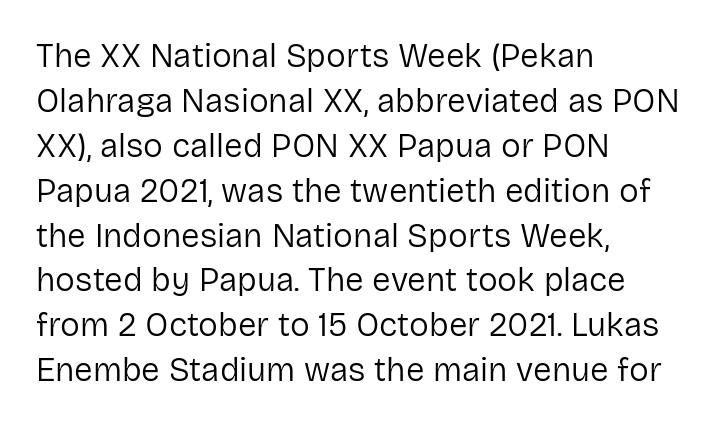
{"serif": "no", "italic": "no", "bold": "no", "weight": "regular", "width": "normal", "stroke_contrast": "low", "x_height": "medium", "monospaced": "no", "underline": "no", "align": "left", "line_spacing": "normal", "line_spacing_ratio": 1.36, "letter_spacing": "normal", "letter_spacing_em": 0.0, "glyph_px": 33}
